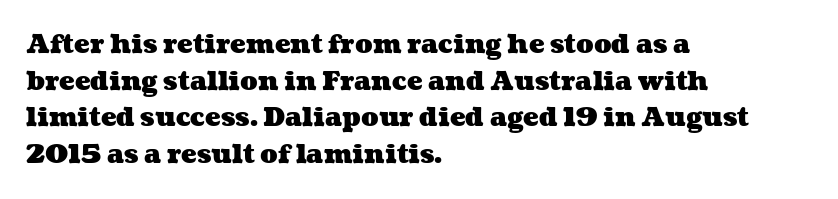
{"bold": "yes", "underline": "no", "align": "left", "line_spacing": "normal", "line_spacing_ratio": 1.41, "letter_spacing": "normal", "letter_spacing_em": 0.0, "glyph_px": 26}
